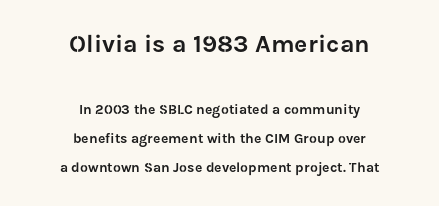
The image shows 25 px text type, upright; set centered, loose line spacing (2.08x), normal letter spacing, not underlined; the first (top) block is 1.79x larger.
